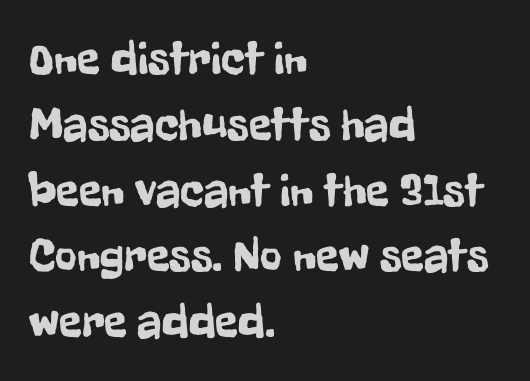
The image shows 47 px condensed sans-serif type, upright; set left-aligned, normal line spacing (1.4x), normal letter spacing, not underlined; low stroke contrast and a medium x-height.
